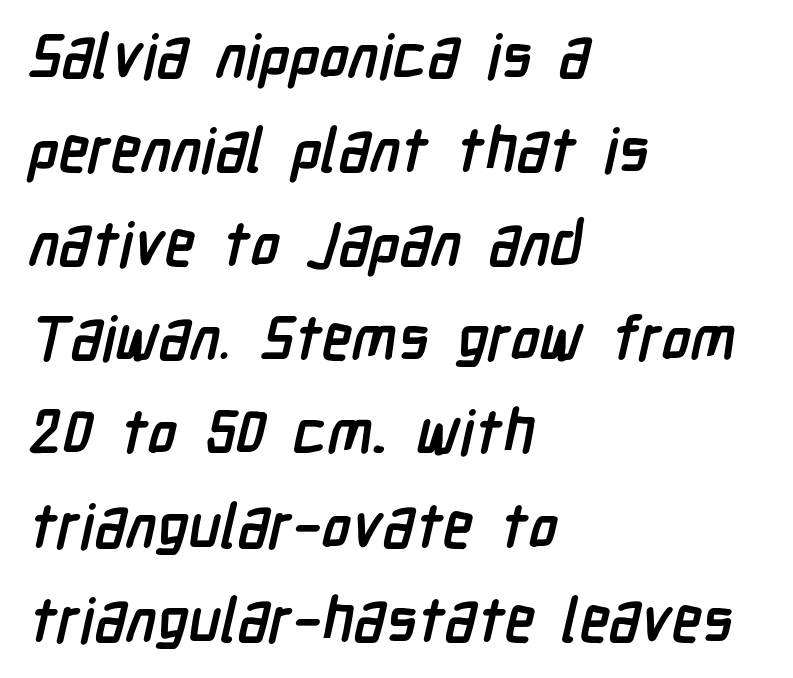
{"serif": "no", "bold": "yes", "weight": "semibold", "width": "condensed", "stroke_contrast": "low", "x_height": "medium", "monospaced": "no", "underline": "no", "align": "left", "line_spacing": "normal", "line_spacing_ratio": 1.54, "letter_spacing": "normal", "letter_spacing_em": 0.0, "glyph_px": 61}
